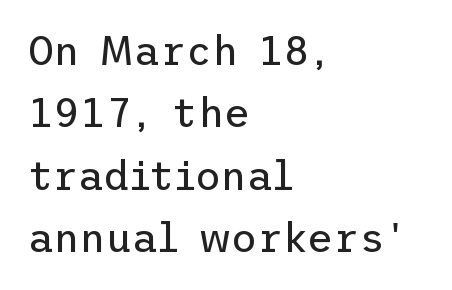
The image shows 40 px regular-weight sans-serif type, upright; set left-aligned, normal line spacing (1.56x), normal letter spacing, not underlined; low stroke contrast and a medium x-height.
